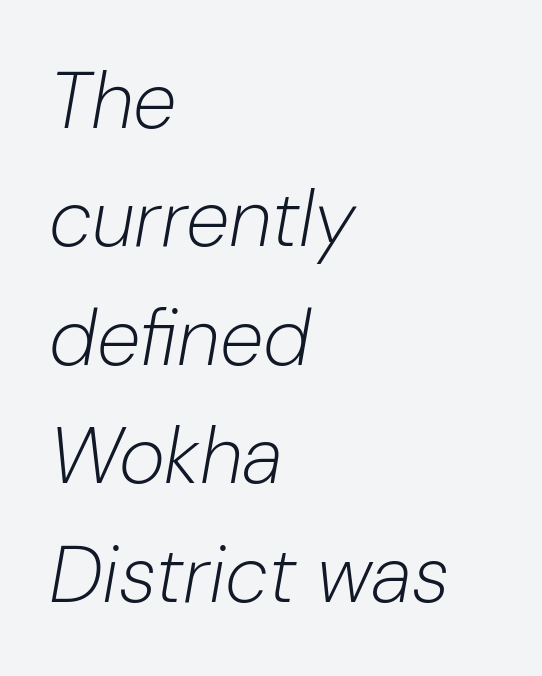
Q: Is the text bold? A: No.
Q: Is the text italic (slanted)? A: Yes, it leans right by about 10 degrees.
Q: Is the text underlined? A: No.
Q: How is the paragraph aligned? A: Left-aligned.
Q: Is the spacing between letters normal or unusually wide? A: Normal.
Q: Is the spacing between lines tight, normal or loose? A: Normal.
Q: Width (condensed, normal, or wide)? A: Normal.
Q: Stroke contrast? A: Low.
Q: x-height? A: Medium.
Q: Monospaced? A: No.
